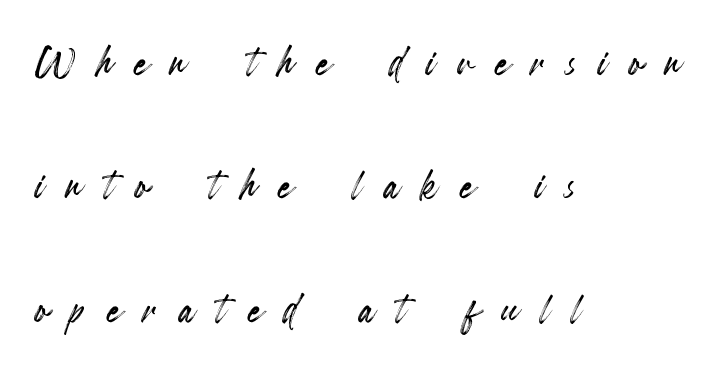
Widely set lines give the paragraph a tall, airy silhouette. The setting favours the left margin, as ordinary paragraphs usually do. Underline: absent. Tracking value appears strongly positive — letters spread wide.
